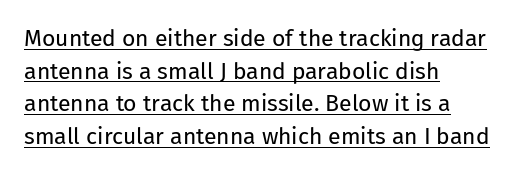
Q: Is the text bold? A: No.
Q: Is the text italic (slanted)? A: No, it is upright.
Q: Is the text underlined? A: Yes.
Q: How is the paragraph aligned? A: Left-aligned.
Q: Is the spacing between letters normal or unusually wide? A: Normal.
Q: Is the spacing between lines tight, normal or loose? A: Normal.
